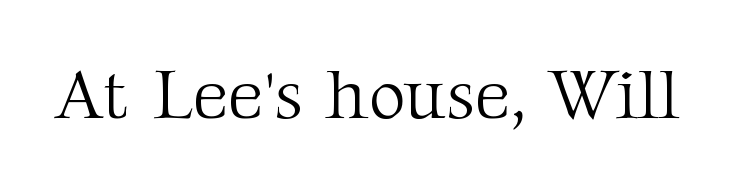
Q: Is the text bold? A: No.
Q: Is the text italic (slanted)? A: No, it is upright.
Q: Is the typeface a serif or a sans-serif typeface? A: Serif.
Q: Is the text underlined? A: No.
Q: Is the spacing between letters normal or unusually wide? A: Normal.
Q: Width (condensed, normal, or wide)? A: Normal.
Q: Stroke contrast? A: Medium.
Q: x-height? A: Medium.
Q: Monospaced? A: No.
